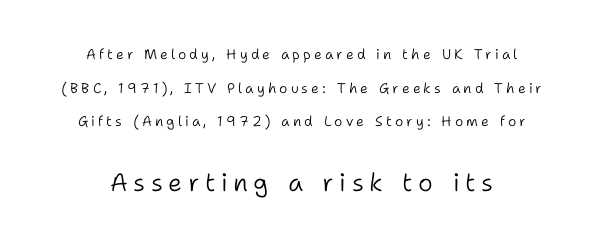
The image shows 25 px text type, upright; set centered, loose line spacing (2.41x), unusually wide letter spacing (+0.22 em), not underlined; the second (bottom) block is 1.79x larger.
